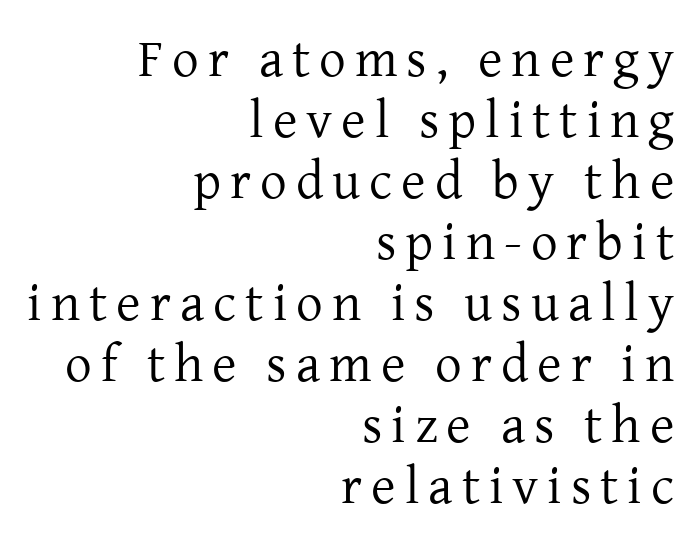
The block of text is dense from top to bottom, with scant space between rows. Alignment: flush right. The passage shown is not bold in any degree. Type without underlining. When letters stand straight like this, we call the style roman or upright. Serifs: yes, visible at the terminals of the letterforms.
